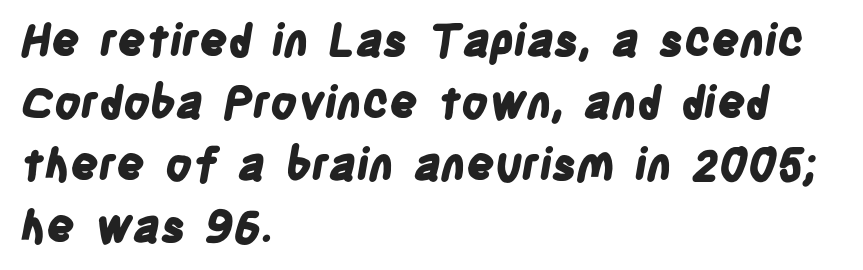
The image shows 44 px bold, condensed sans-serif type; set left-aligned, normal line spacing (1.41x), normal letter spacing, not underlined; low stroke contrast and a large x-height.
